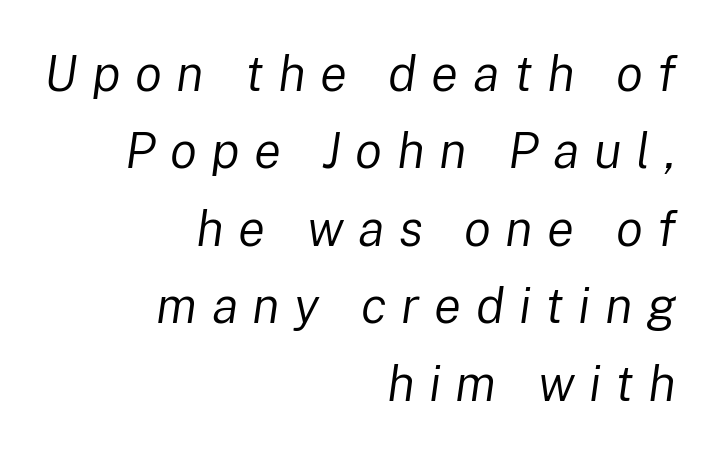
The image shows 50 px regular-weight type, italic (leaning right); set right-aligned, normal line spacing (1.55x), unusually wide letter spacing (+0.29 em), not underlined; low stroke contrast and a medium x-height.
